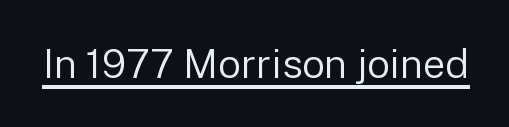
The image shows 40 px regular-weight sans-serif type, upright; set normal letter spacing, underlined; low stroke contrast and a medium x-height.
